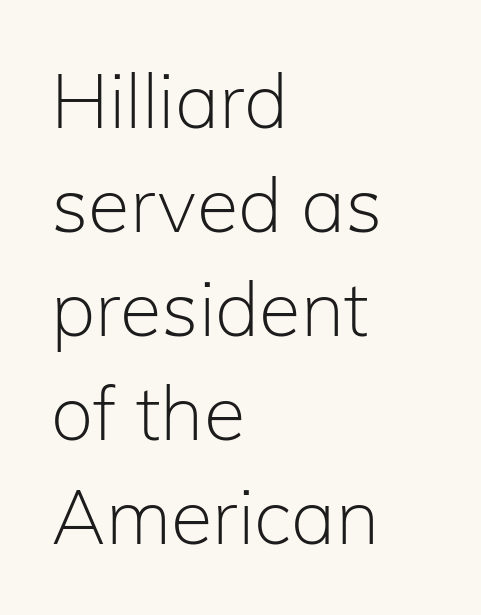
Only glyphs here, with clear space below each row. Think standard paragraph weight, or any step lighter than that. These lines are composed in type without serifs. Every row of glyphs begins at an identical x-position on the left.
